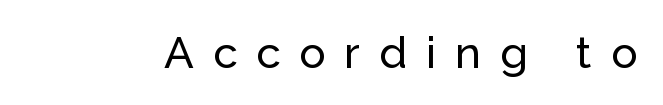
{"serif": "no", "italic": "no", "width": "normal", "stroke_contrast": "low", "x_height": "medium", "monospaced": "no", "underline": "no", "letter_spacing": "wide", "letter_spacing_em": 0.43, "glyph_px": 44}
